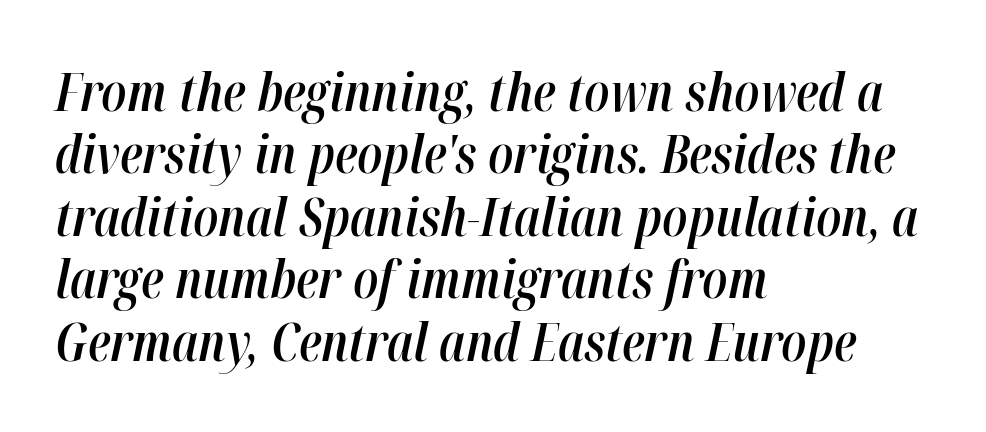
{"italic": "yes", "lean": "right", "slant_degrees": 12, "bold": "semi", "weight": "semibold", "width": "condensed", "stroke_contrast": "high", "x_height": "medium", "monospaced": "no", "underline": "no", "align": "left", "line_spacing_ratio": 1.2, "letter_spacing": "normal", "letter_spacing_em": 0.0, "glyph_px": 52}
